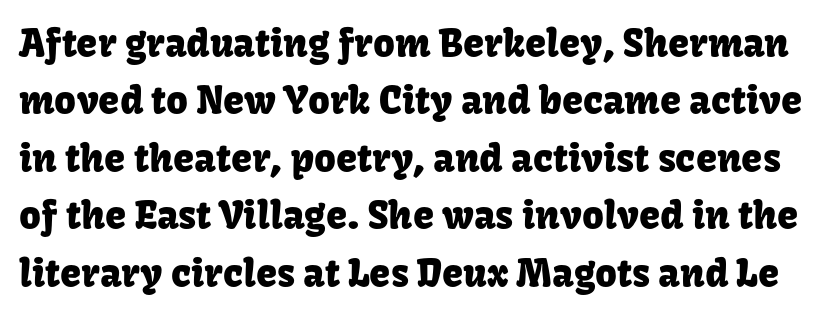
Rule under the text: the space is simply empty. Whoever set this chose a conventional vertical rhythm. The letters sit at their default tracking, neither squeezed nor spread. Note the varied advance widths — an 'i' is clearly narrower than an 'm'. The passage shown is typeset with a sans-serif family. Posture: straight, roman, zero tilt.
